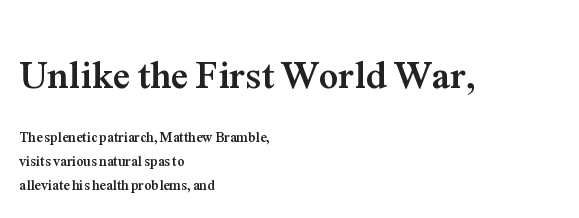
Q: Is the text bold? A: Yes.
Q: Is the text italic (slanted)? A: No, it is upright.
Q: Is the typeface a serif or a sans-serif typeface? A: Serif.
Q: Is the text underlined? A: No.
Q: How is the paragraph aligned? A: Left-aligned.
Q: Is the spacing between letters normal or unusually wide? A: Normal.
Q: Which block of text is set in a larger size, the first (top) or the second (bottom)? A: The first (top) one.
Q: Width (condensed, normal, or wide)? A: Normal.
Q: Stroke contrast? A: Medium.
Q: x-height? A: Medium.
Q: Monospaced? A: No.
